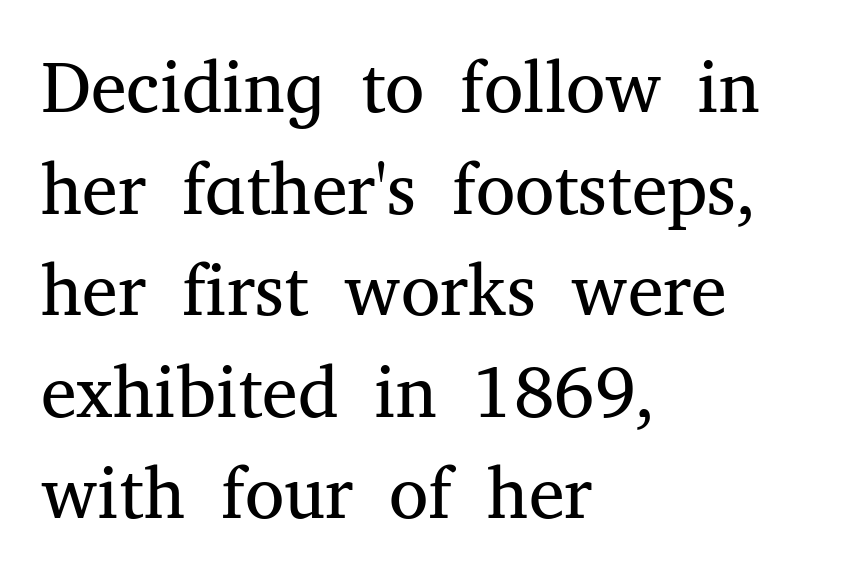
Counters stay open thanks to moderate or lighter strokes. Is there any slant? The stems are plumb. Compared with a centered layout, this one pins lines to the left instead. Honestly, there is no underline to notice here at all. Tracking here is standard; glyphs follow each other at the usual distance. Line spacing here is normal.
